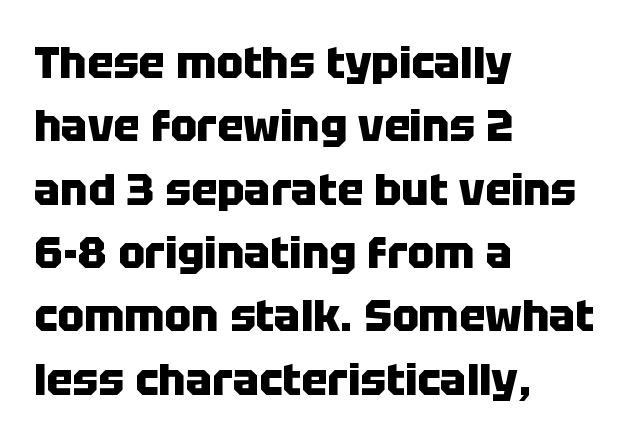
The image shows 44 px heavy sans-serif type, upright; set left-aligned, normal line spacing (1.44x), normal letter spacing, not underlined; low stroke contrast and a large x-height.
